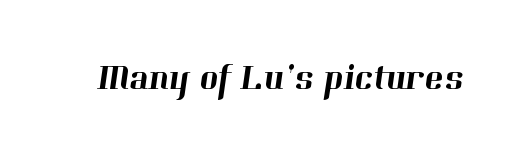
Check where the strokes stop: tiny serifs finish them off. A typesetter would call this proportional, since set widths differ per character. Rule under the text: the space is simply empty. This rendering leaves character spacing at its baseline value.
